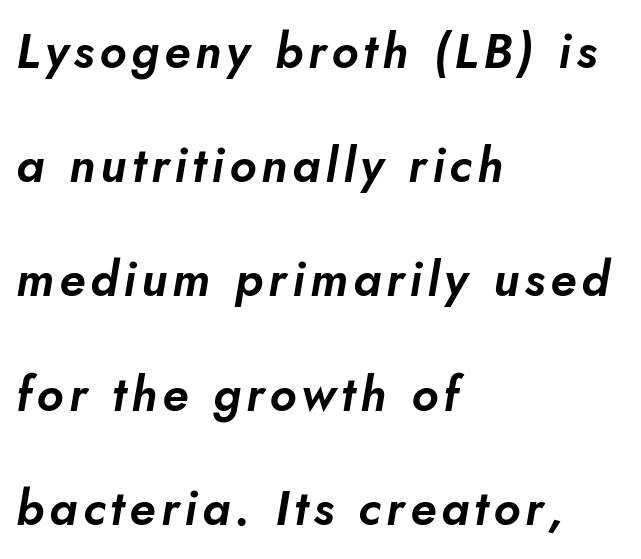
{"italic": "yes", "lean": "right", "slant_degrees": 10, "width": "normal", "stroke_contrast": "low", "x_height": "small", "monospaced": "no", "underline": "no", "align": "left", "line_spacing": "loose", "line_spacing_ratio": 2.38, "glyph_px": 48}
